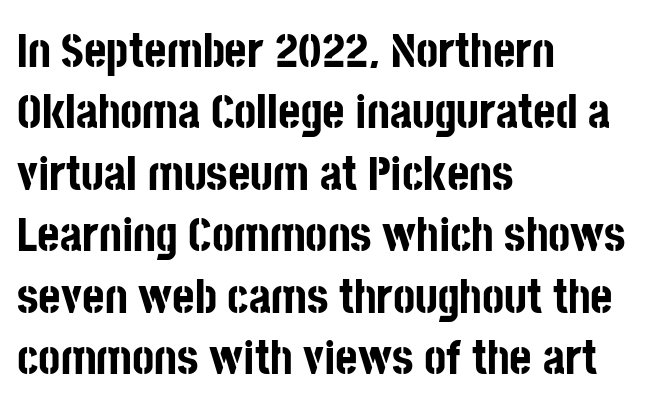
Font category for this specimen: sans-serif. Decoration check: the copy has no underline. Notice how descenders clear the ascenders below comfortably — that's standard leading. Looks like regular typesetting: each glyph gets only the width it needs. This is heavy type, rendered in bold.
